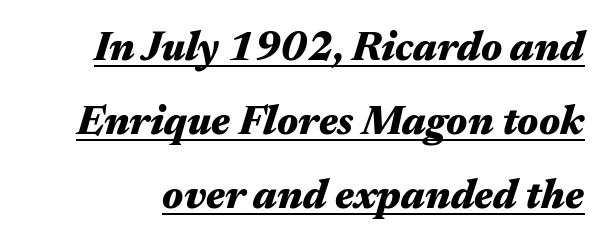
Weight check: bold — yes, fully. The rendering applies a slant to the glyphs. Has an underline been added? It has. Note the varied advance widths — an 'i' is clearly narrower than an 'm'. What stands out about the letter spacing? Nothing — it is the standard amount.
